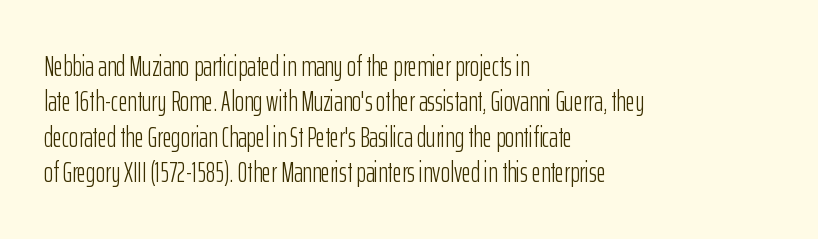
{"serif": "no", "italic": "no", "bold": "no", "weight": "light", "width": "condensed", "stroke_contrast": "low", "x_height": "medium", "monospaced": "no", "underline": "no", "align": "left", "line_spacing": "normal", "line_spacing_ratio": 1.26, "letter_spacing": "normal", "letter_spacing_em": 0.0, "glyph_px": 28}
